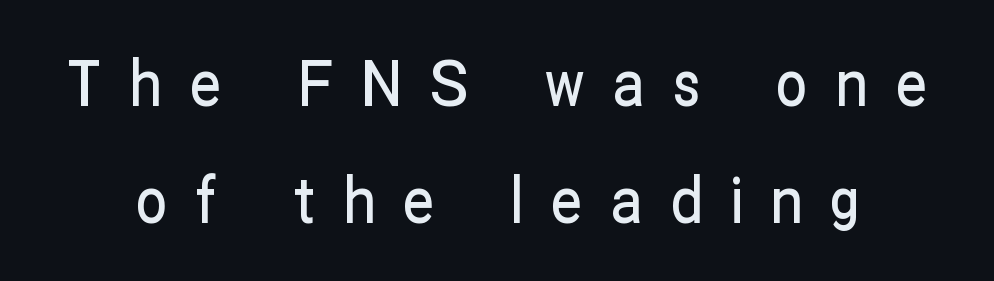
Q: Is the text italic (slanted)? A: No, it is upright.
Q: Is the typeface a serif or a sans-serif typeface? A: Sans-serif.
Q: Is the text underlined? A: No.
Q: Is the spacing between letters normal or unusually wide? A: Unusually wide.
Q: Width (condensed, normal, or wide)? A: Condensed.
Q: Stroke contrast? A: Low.
Q: x-height? A: Medium.
Q: Monospaced? A: No.
